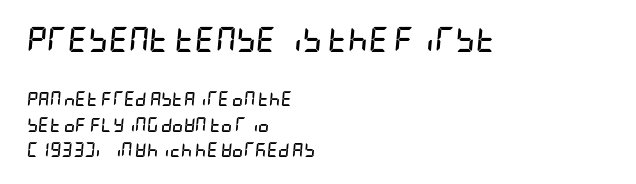
The image shows 25 px bold type, italic (leaning right); set left-aligned, line spacing 1.81x, normal letter spacing, not underlined; the first (top) block is 1.79x larger.
